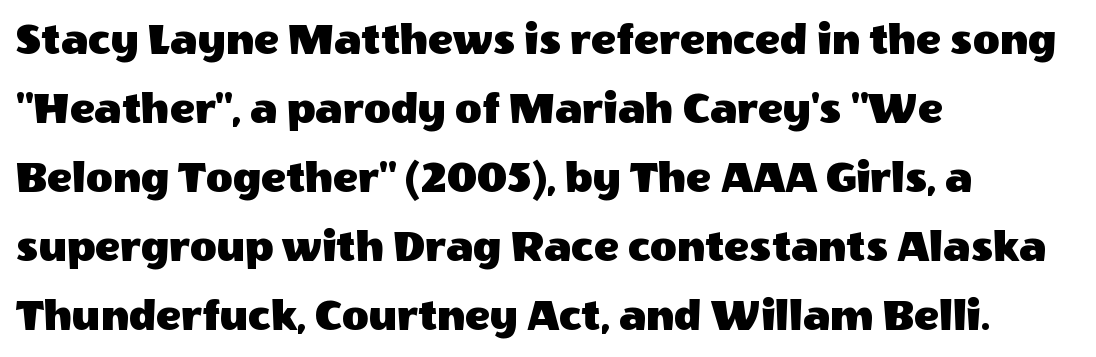
{"serif": "no", "italic": "no", "width": "normal", "x_height": "large", "monospaced": "no", "underline": "no", "align": "left", "line_spacing": "normal", "line_spacing_ratio": 1.5, "letter_spacing": "normal", "letter_spacing_em": 0.0, "glyph_px": 46}
